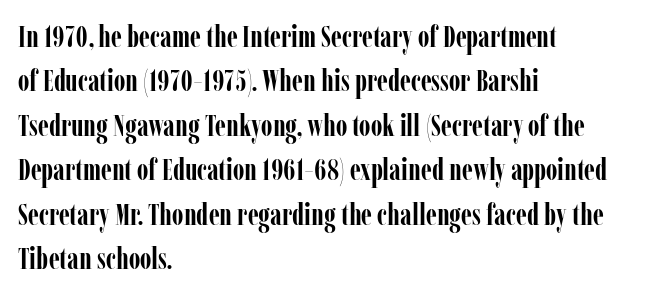
The image shows 30 px semibold, condensed serif type, upright; set left-aligned, normal line spacing (1.48x), normal letter spacing, not underlined; low stroke contrast and a medium x-height.
